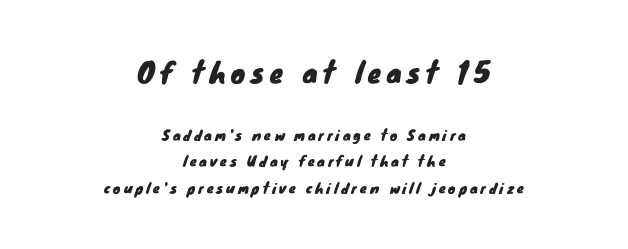
Block one is the big one; block two sits smaller underneath. A centered setting, common on invitations and titles, is used for this passage. The gap between lines stays unmarked. The tracking jumps out immediately: characters are airy and widely separated.
